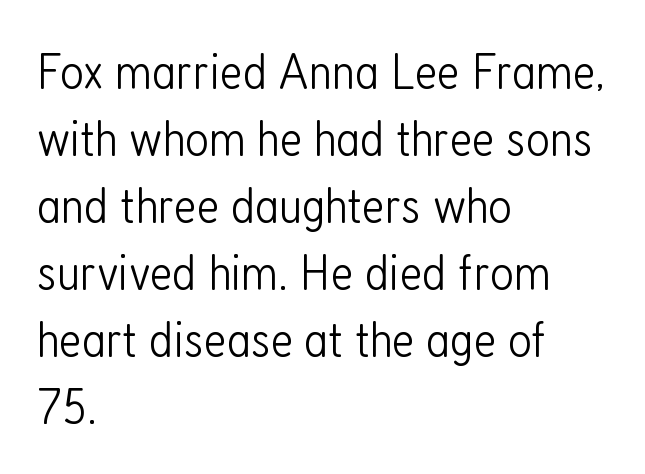
{"serif": "no", "italic": "no", "bold": "no", "weight": "light", "width": "condensed", "stroke_contrast": "low", "x_height": "medium", "monospaced": "no", "underline": "no", "align": "left", "line_spacing": "normal", "line_spacing_ratio": 1.29, "letter_spacing": "normal", "letter_spacing_em": 0.0, "glyph_px": 52}
